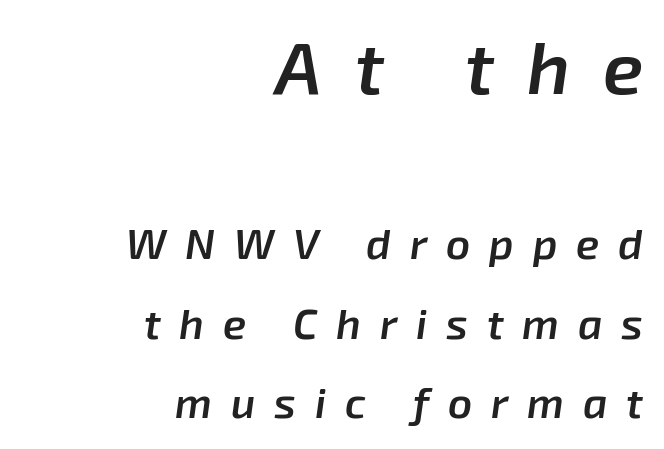
The image shows 73 px semibold type, italic (leaning right); set right-aligned, line spacing 1.89x, unusually wide letter spacing (+0.45 em), not underlined; the first (top) block is 1.74x larger; low stroke contrast and a medium x-height.
